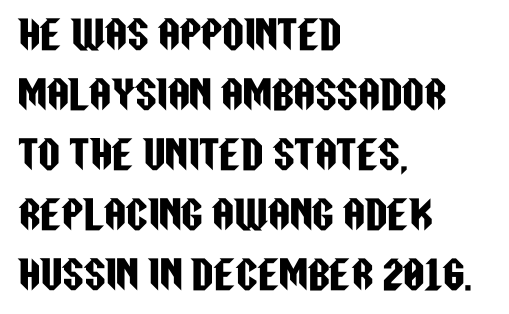
The image shows 38 px condensed sans-serif type, upright; set left-aligned, normal line spacing (1.58x), normal letter spacing, not underlined; low stroke contrast and a large x-height.
